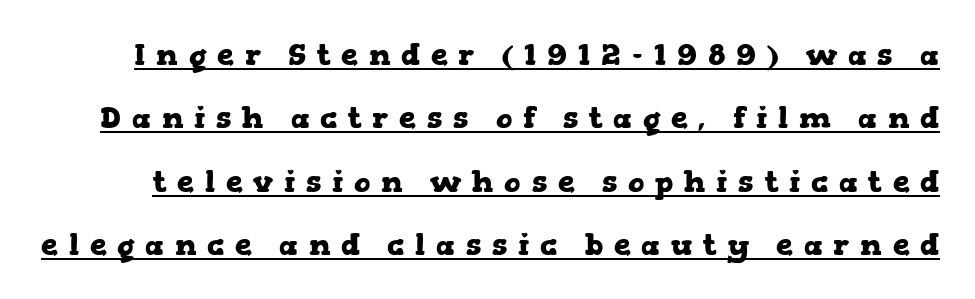
The image shows 30 px heavy, wide serif type, upright; set loose line spacing (2.11x), unusually wide letter spacing (+0.36 em), underlined; low stroke contrast and a medium x-height.
